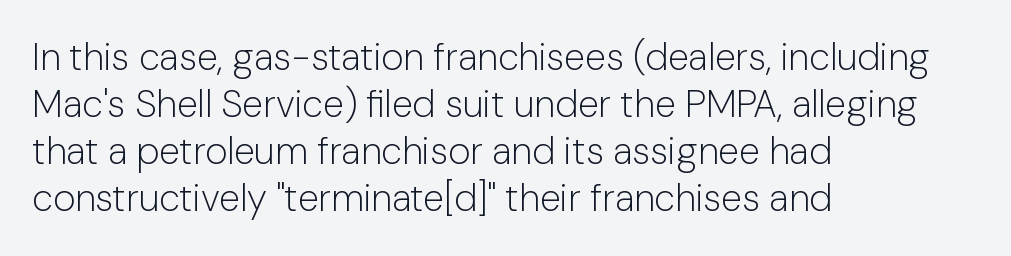
A typesetter would call this proportional, since set widths differ per character. This sample uses a sans-serif face. Characters remain perfectly vertical along every line. Descenders are the only things crossing below the line.
